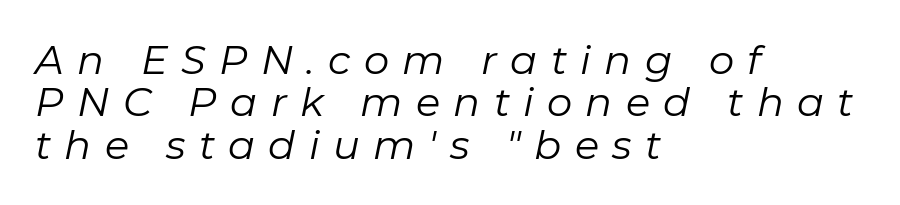
Stroke thickness stays within the range of a standard reading face or lighter. Line spacing here is tight. These lines were composed using italics. Letters rest on an invisible, unmarked baseline.
